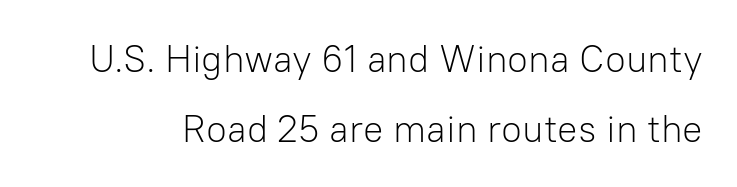
Letters rest on an invisible, unmarked baseline. The rendering uses natural spacing where letterforms have individual widths. To sum up the face: it is a sans, with no serifs. Ascenders rise straight up at ninety degrees.
